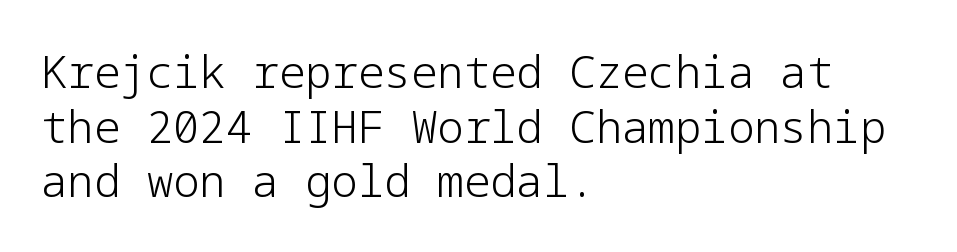
The image shows 44 px light sans-serif type, upright; set left-aligned, line spacing 1.24x, normal letter spacing, not underlined; low stroke contrast and a medium x-height.
